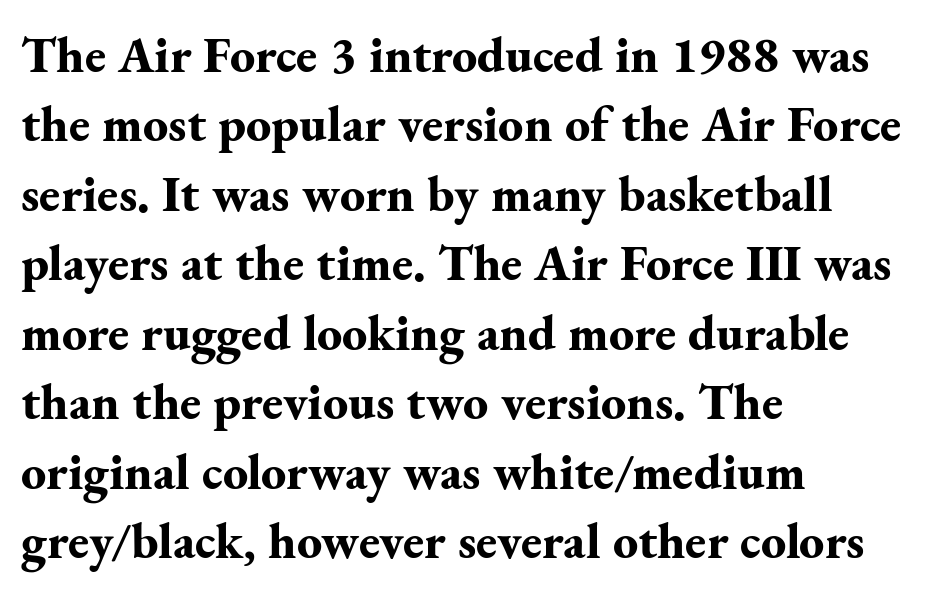
The image shows 50 px bold serif type, upright; set left-aligned, normal line spacing (1.39x), normal letter spacing, not underlined; medium stroke contrast and a small x-height.
